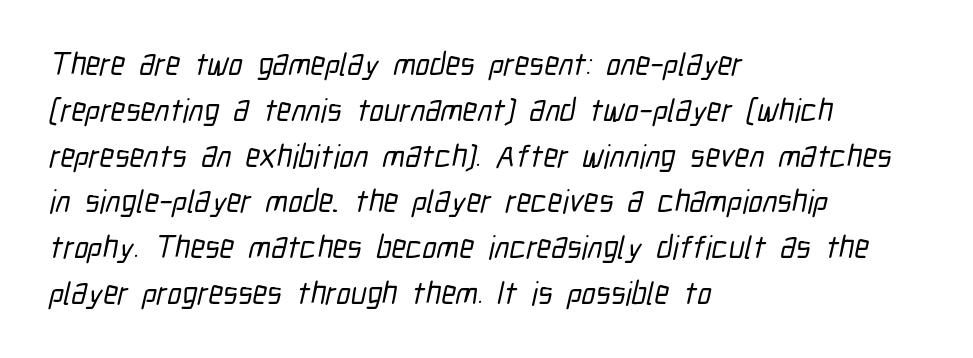
Nobody drew a line under any word here. The line texture is even and compact thanks to regular tracking. Every row of glyphs begins at an identical x-position on the left. The passage shown stacks its lines at a standard gap.
